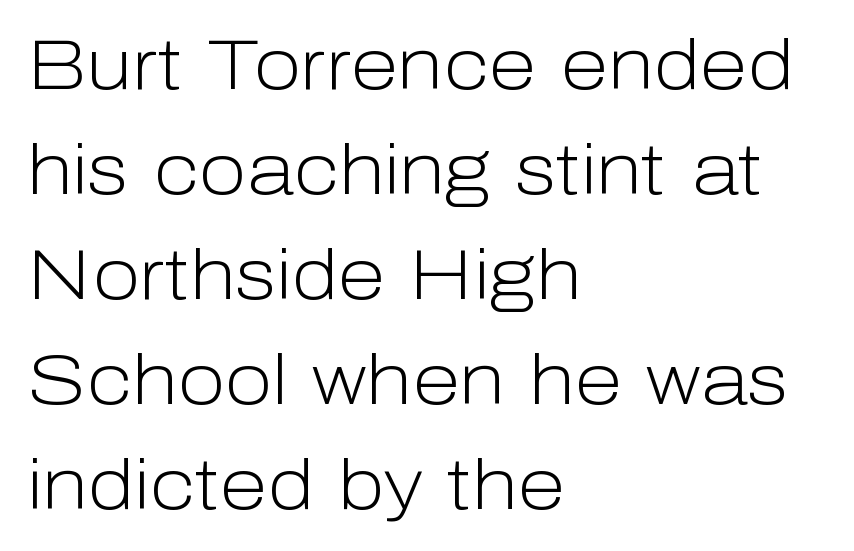
The image shows 70 px light sans-serif type, upright; set left-aligned, normal line spacing (1.5x), normal letter spacing, not underlined; low stroke contrast and a medium x-height.
